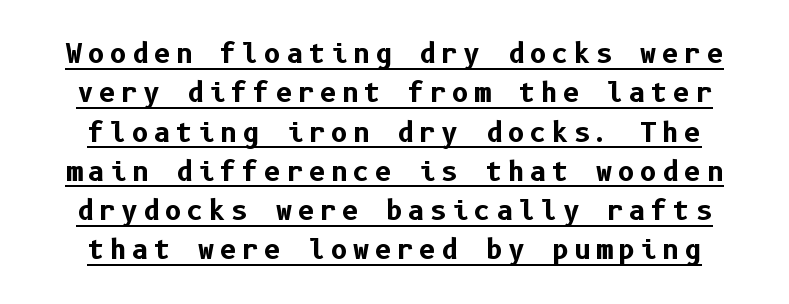
The image shows 26 px bold type, upright; set normal line spacing (1.51x), unusually wide letter spacing (+0.2 em), underlined.
